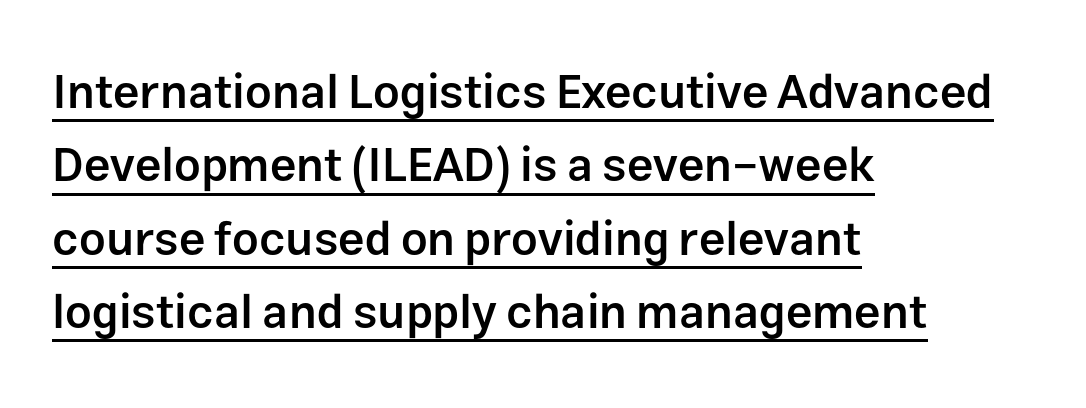
The image shows 47 px semibold sans-serif type, upright; set left-aligned, normal line spacing (1.56x), normal letter spacing, underlined; low stroke contrast and a medium x-height.
